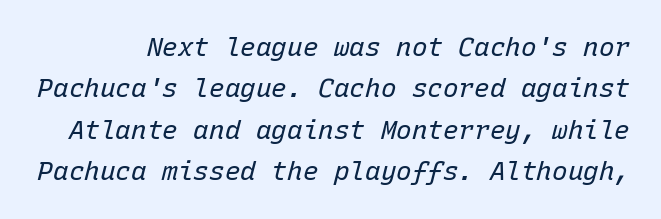
Q: Is the text bold? A: No.
Q: Is the text italic (slanted)? A: Yes, it leans right by about 15 degrees.
Q: Is the text underlined? A: No.
Q: Is the spacing between letters normal or unusually wide? A: Normal.
Q: Is the spacing between lines tight, normal or loose? A: Normal.
